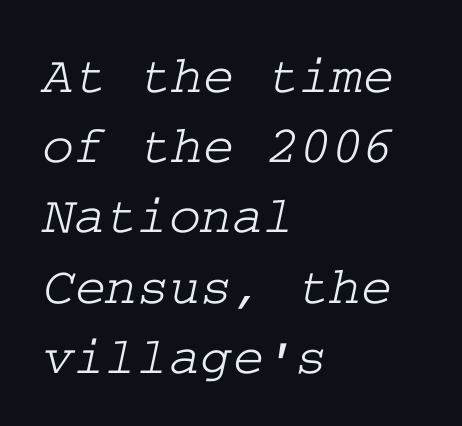
The image shows 54 px wide serif type; set left-aligned, normal line spacing (1.3x), normal letter spacing, not underlined; low stroke contrast and a medium x-height.
